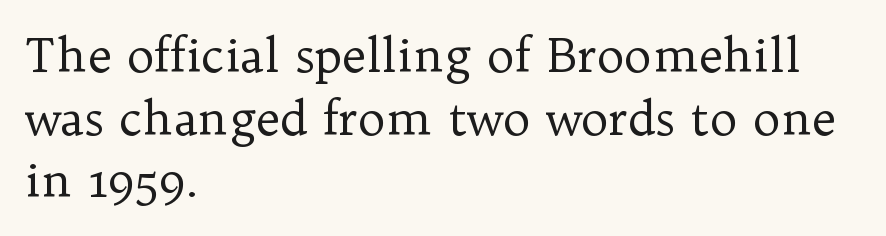
{"serif": "yes", "italic": "no", "bold": "no", "weight": "regular", "width": "normal", "stroke_contrast": "low", "x_height": "medium", "monospaced": "no", "underline": "no", "align": "left", "line_spacing": "normal", "line_spacing_ratio": 1.33, "letter_spacing": "normal", "letter_spacing_em": 0.0, "glyph_px": 47}
